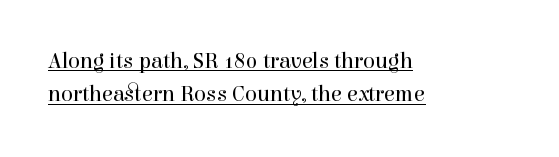
Characters remain perfectly vertical along every line. Is there an underline? Yes — a line sits under the letters. Each new line begins a customary step beneath the previous one. The setting favours the left margin, as ordinary paragraphs usually do. Nothing unusual about the tracking: characters are spaced as the font intends. The strokes are not fattened; the text isn't bold.
